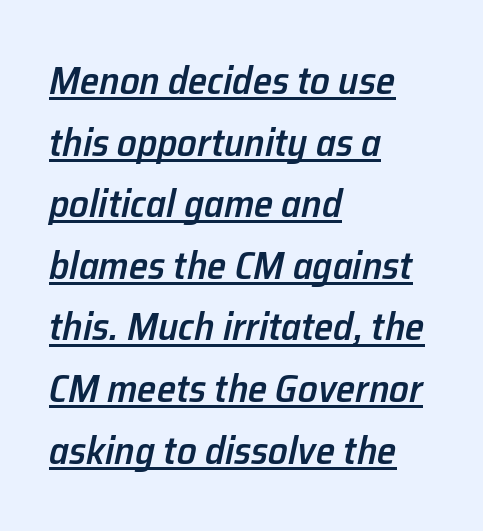
{"italic": "yes", "lean": "right", "slant_degrees": 12, "bold": "semi", "weight": "semibold", "width": "normal", "stroke_contrast": "low", "x_height": "medium", "monospaced": "no", "underline": "yes", "align": "left", "line_spacing": "normal", "line_spacing_ratio": 1.58, "letter_spacing": "normal", "letter_spacing_em": 0.0, "glyph_px": 39}
